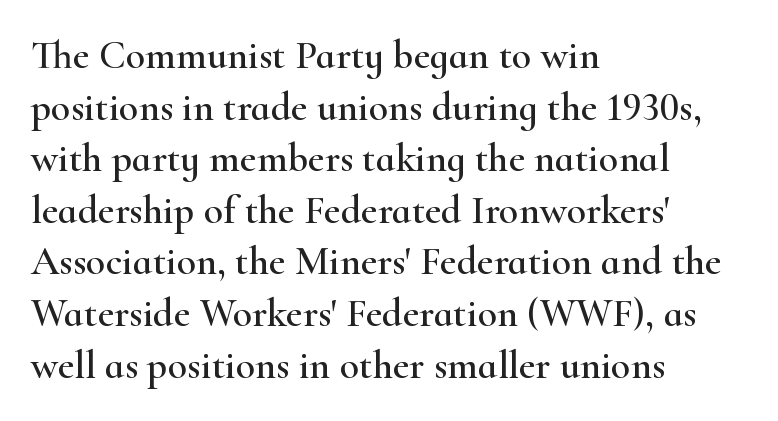
The image shows 40 px wide serif type, upright; set left-aligned, normal line spacing (1.29x), normal letter spacing, not underlined; high stroke contrast and a small x-height.
